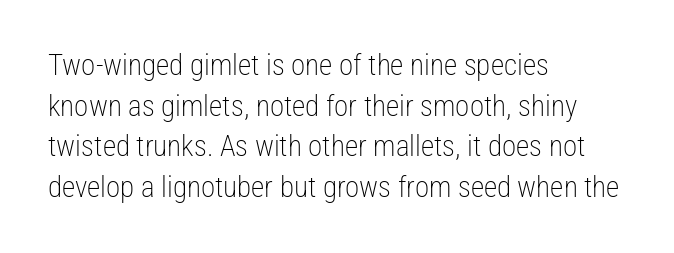
The image shows 29 px light, condensed sans-serif type, upright; set left-aligned, normal line spacing (1.4x), normal letter spacing, not underlined; low stroke contrast and a medium x-height.
